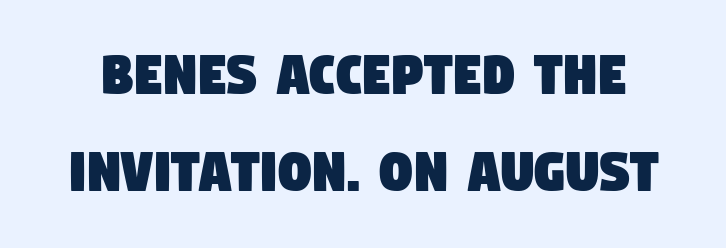
Q: Is the typeface a serif or a sans-serif typeface? A: Sans-serif.
Q: Is the text underlined? A: No.
Q: Is the spacing between letters normal or unusually wide? A: Normal.
Q: Is the spacing between lines tight, normal or loose? A: Normal.
Q: Width (condensed, normal, or wide)? A: Condensed.
Q: Stroke contrast? A: Low.
Q: x-height? A: Large.
Q: Monospaced? A: No.
